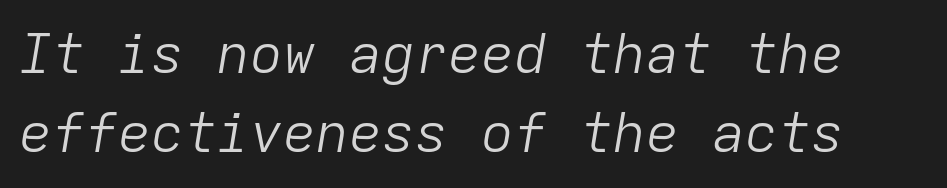
Q: Is the text bold? A: No.
Q: Is the text italic (slanted)? A: Yes, it leans right by about 9 degrees.
Q: Is the text underlined? A: No.
Q: Is the spacing between letters normal or unusually wide? A: Normal.
Q: Is the spacing between lines tight, normal or loose? A: Normal.
Q: Width (condensed, normal, or wide)? A: Normal.
Q: Stroke contrast? A: Low.
Q: x-height? A: Medium.
Q: Monospaced? A: Yes.
